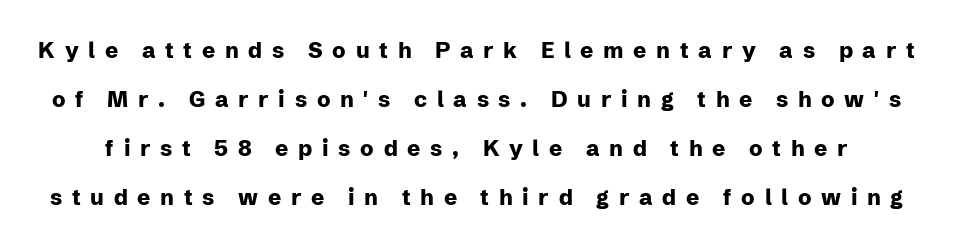
Does extra space separate the letters? Yes, quite a lot of it. Glance below the letters and you will spot only blank space. Style check: upright. A great deal of white space separates one row of letters from the next. Heavy, bold letterforms.
